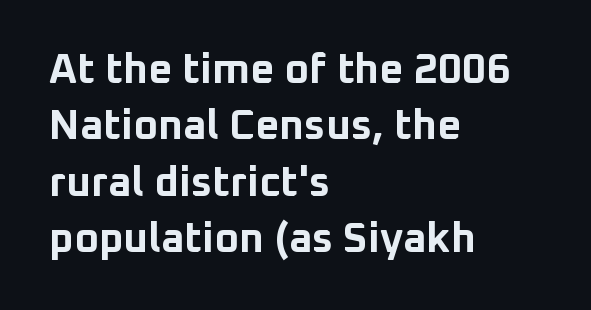
Q: Is the text bold? A: Yes.
Q: Is the text italic (slanted)? A: No, it is upright.
Q: Is the typeface a serif or a sans-serif typeface? A: Sans-serif.
Q: Is the text underlined? A: No.
Q: How is the paragraph aligned? A: Left-aligned.
Q: Is the spacing between letters normal or unusually wide? A: Normal.
Q: Is the spacing between lines tight, normal or loose? A: Normal.
Q: Width (condensed, normal, or wide)? A: Normal.
Q: Stroke contrast? A: Low.
Q: x-height? A: Medium.
Q: Monospaced? A: No.
